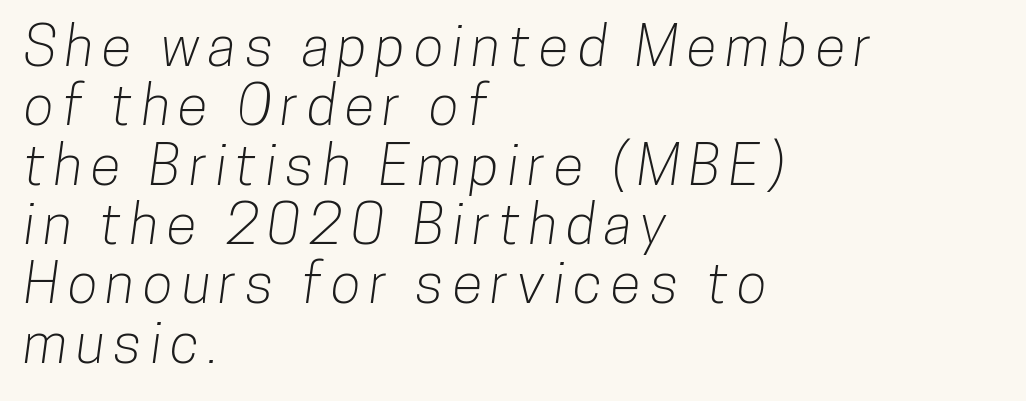
The image shows 56 px condensed sans-serif type; set left-aligned, tight line spacing (1.06x), not underlined; low stroke contrast and a medium x-height.
